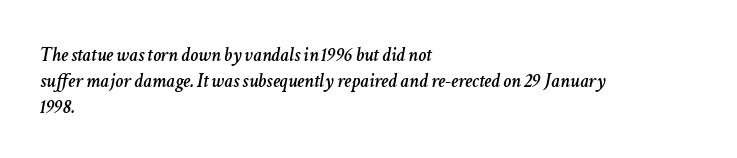
The image shows 20 px text type, italic (leaning right); set left-aligned, normal line spacing (1.29x), normal letter spacing, not underlined.
